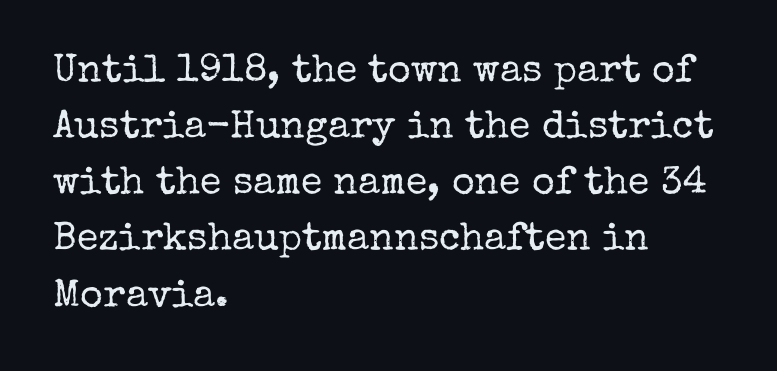
{"serif": "yes", "italic": "no", "bold": "no", "weight": "regular", "width": "normal", "stroke_contrast": "low", "x_height": "medium", "monospaced": "no", "underline": "no", "align": "left", "line_spacing": "normal", "line_spacing_ratio": 1.44, "letter_spacing": "normal", "letter_spacing_em": 0.0, "glyph_px": 39}
